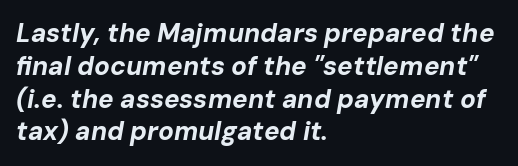
The image shows 26 px bold type, italic (leaning right); set left-aligned, normal line spacing (1.26x), normal letter spacing, not underlined.
